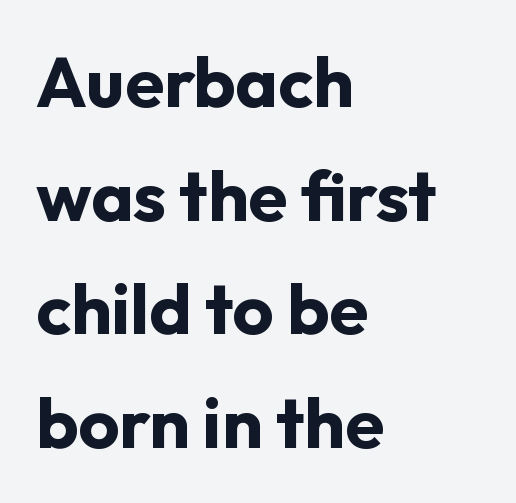
The image shows 71 px bold sans-serif type, upright; set left-aligned, normal line spacing (1.6x), normal letter spacing, not underlined; low stroke contrast and a medium x-height.
